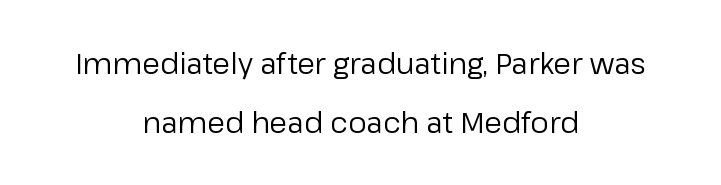
Posture: vertical. Looks like regular typesetting: each glyph gets only the width it needs. Weight: not bold — regular or lighter. Every row of glyphs is offset so its center matches the block's center.
